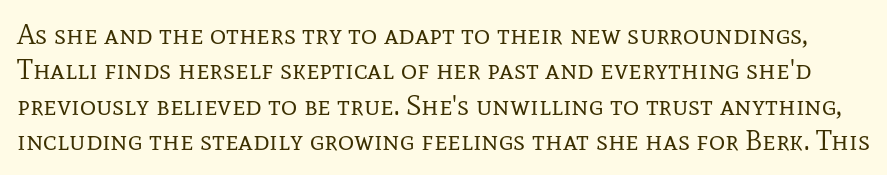
Q: Is the text bold? A: No.
Q: Is the text italic (slanted)? A: No, it is upright.
Q: Is the typeface a serif or a sans-serif typeface? A: Serif.
Q: Is the text underlined? A: No.
Q: Is the spacing between letters normal or unusually wide? A: Normal.
Q: Is the spacing between lines tight, normal or loose? A: Normal.
Q: Width (condensed, normal, or wide)? A: Normal.
Q: Stroke contrast? A: Low.
Q: x-height? A: Medium.
Q: Monospaced? A: No.
